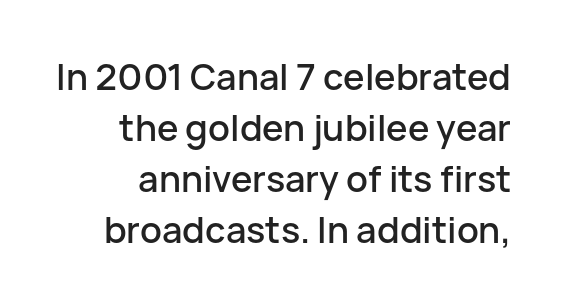
Q: Is the text italic (slanted)? A: No, it is upright.
Q: Is the typeface a serif or a sans-serif typeface? A: Sans-serif.
Q: Is the text underlined? A: No.
Q: Is the spacing between letters normal or unusually wide? A: Normal.
Q: Is the spacing between lines tight, normal or loose? A: Normal.
Q: Width (condensed, normal, or wide)? A: Normal.
Q: Stroke contrast? A: Low.
Q: x-height? A: Medium.
Q: Monospaced? A: No.
